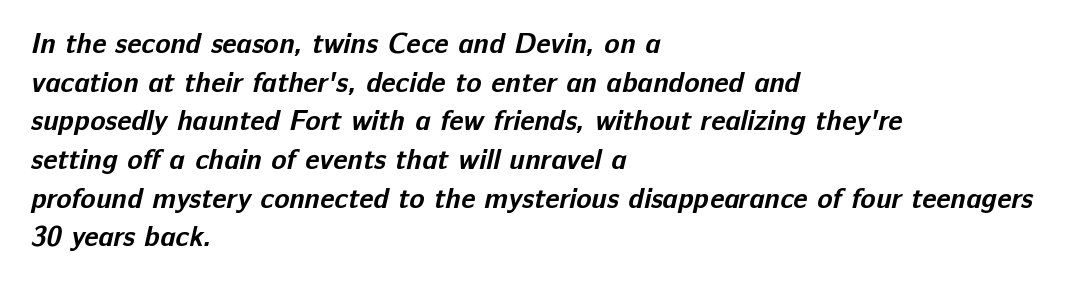
The glyphs are unaccompanied by any horizontal stroke below them. Varying glyph widths throughout — classic text-font behaviour. Each line starts at the same left margin while the right side varies. The face used here has the dense, thick strokes of a bold. Each letter's strokes conclude bluntly, with no projecting serifs. How would I describe the line gaps? Plain and ordinary.
